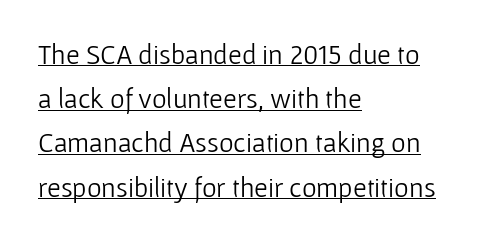
Q: Is the text bold? A: No.
Q: Is the text italic (slanted)? A: No, it is upright.
Q: Is the typeface a serif or a sans-serif typeface? A: Sans-serif.
Q: Is the text underlined? A: Yes.
Q: How is the paragraph aligned? A: Left-aligned.
Q: Is the spacing between letters normal or unusually wide? A: Normal.
Q: Is the spacing between lines tight, normal or loose? A: Normal.
Q: Width (condensed, normal, or wide)? A: Normal.
Q: Stroke contrast? A: Low.
Q: x-height? A: Medium.
Q: Monospaced? A: No.
